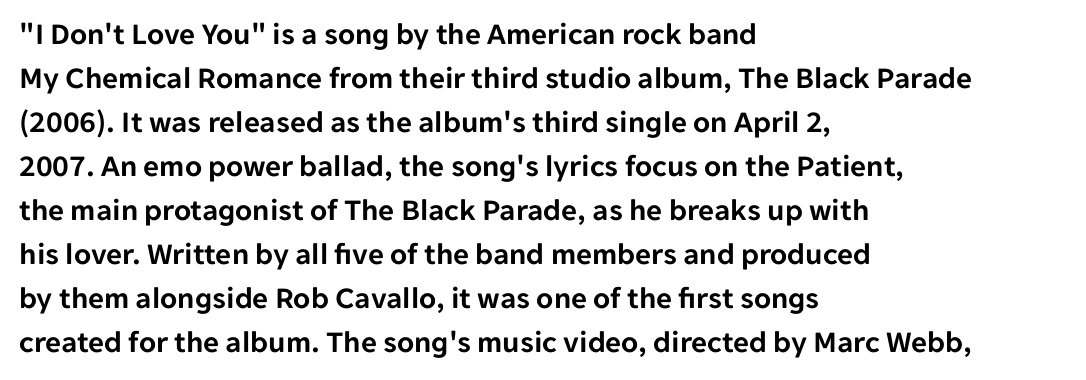
The image shows 31 px sans-serif type, upright; set left-aligned, normal line spacing (1.42x), normal letter spacing, not underlined; low stroke contrast and a medium x-height.
